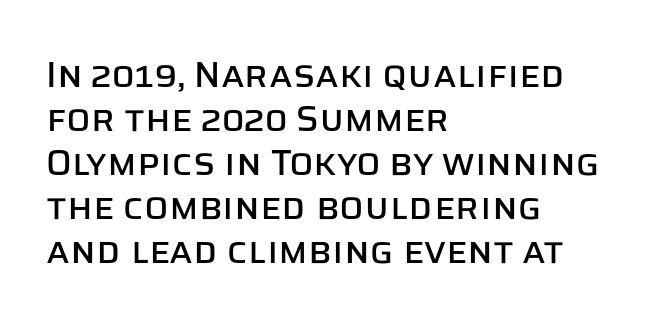
Check where the strokes stop: nothing finishes them off — pure sans. The zone under the glyphs is completely vacant. Each word holds together tightly as a unit, with standard inter-letter gaps. Think of a printed novel: that variable character pitch is what you see here.
